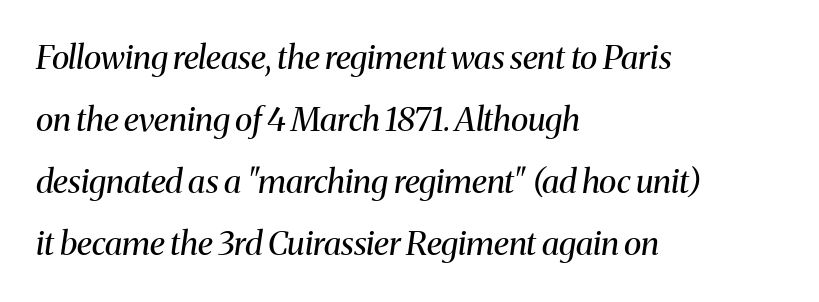
{"serif": "yes", "italic": "yes", "lean": "right", "slant_degrees": 8, "bold": "no", "weight": "regular", "width": "normal", "stroke_contrast": "medium", "x_height": "medium", "monospaced": "no", "underline": "no", "align": "left", "line_spacing_ratio": 1.88, "letter_spacing": "normal", "letter_spacing_em": 0.0, "glyph_px": 33}
